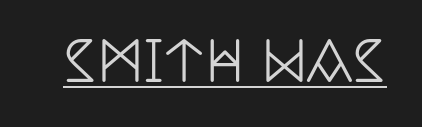
{"serif": "yes", "italic": "no", "width": "condensed", "stroke_contrast": "low", "x_height": "large", "monospaced": "no", "underline": "yes", "letter_spacing": "normal", "letter_spacing_em": 0.0, "glyph_px": 54}
